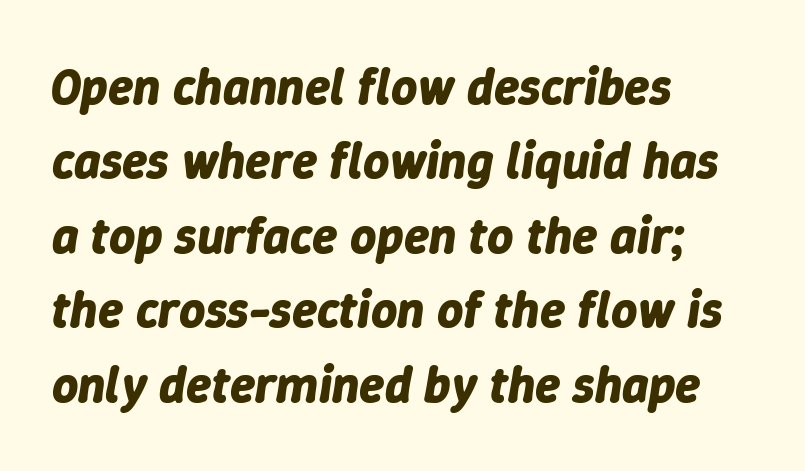
{"italic": "yes", "lean": "right", "slant_degrees": 9, "bold": "yes", "weight": "bold", "width": "normal", "stroke_contrast": "low", "x_height": "medium", "monospaced": "no", "underline": "no", "align": "left", "line_spacing": "normal", "line_spacing_ratio": 1.46, "letter_spacing": "normal", "letter_spacing_em": 0.0, "glyph_px": 51}
